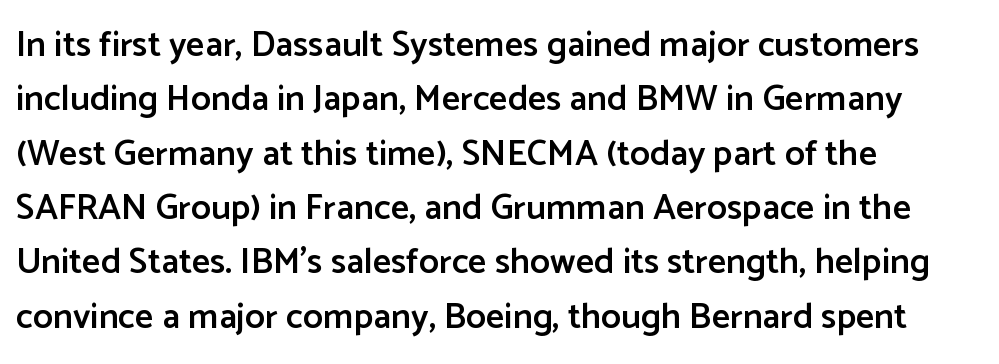
Q: Is the text bold? A: Semi-bold.
Q: Is the text italic (slanted)? A: No, it is upright.
Q: Is the typeface a serif or a sans-serif typeface? A: Sans-serif.
Q: Is the text underlined? A: No.
Q: How is the paragraph aligned? A: Left-aligned.
Q: Is the spacing between letters normal or unusually wide? A: Normal.
Q: Is the spacing between lines tight, normal or loose? A: Normal.
Q: Width (condensed, normal, or wide)? A: Normal.
Q: Stroke contrast? A: Low.
Q: x-height? A: Medium.
Q: Monospaced? A: No.
